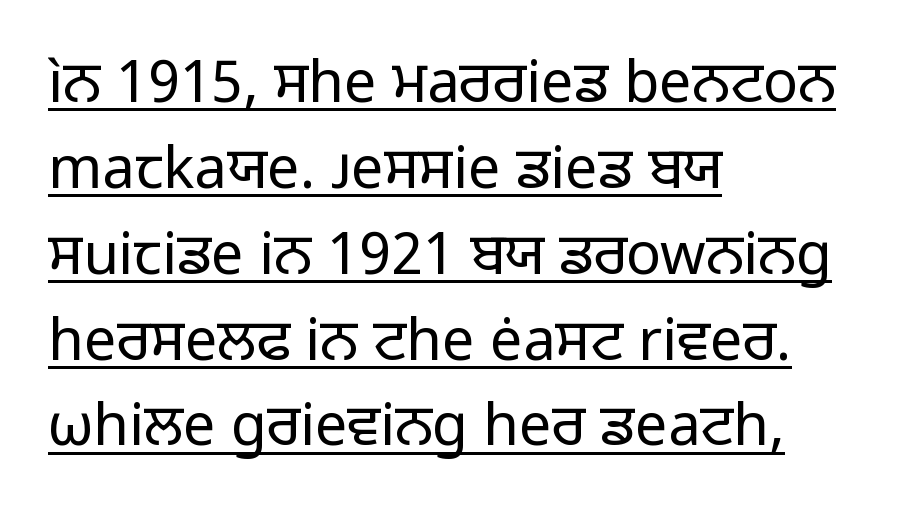
Q: Is the text bold? A: No.
Q: Is the text italic (slanted)? A: No, it is upright.
Q: Is the typeface a serif or a sans-serif typeface? A: Sans-serif.
Q: Is the text underlined? A: Yes.
Q: How is the paragraph aligned? A: Left-aligned.
Q: Is the spacing between letters normal or unusually wide? A: Normal.
Q: Is the spacing between lines tight, normal or loose? A: Normal.
Q: Width (condensed, normal, or wide)? A: Normal.
Q: Stroke contrast? A: Low.
Q: x-height? A: Medium.
Q: Monospaced? A: No.
